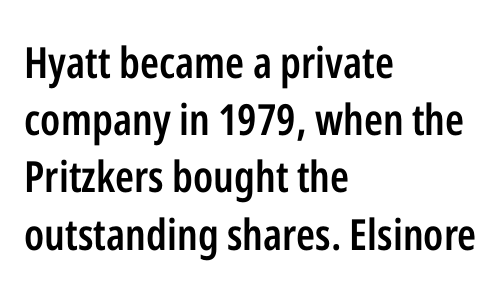
{"serif": "no", "italic": "no", "bold": "semi", "weight": "semibold", "width": "condensed", "stroke_contrast": "low", "x_height": "medium", "monospaced": "no", "underline": "no", "align": "left", "line_spacing": "normal", "line_spacing_ratio": 1.33, "letter_spacing": "normal", "letter_spacing_em": 0.0, "glyph_px": 43}
